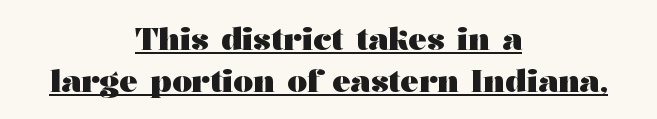
What kind of face is this? One with serifs. This sample uses plain, unmodified letter spacing. Visually the block forms a symmetrical silhouette, jagged on both flanks. Does the leading feel generous? No, just average. Looks like regular typesetting: each glyph gets only the width it needs. Style check: upright.
